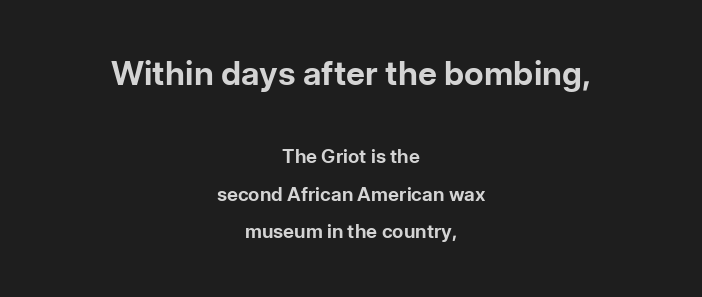
The image shows 33 px bold sans-serif type, upright; set centered, loose line spacing (1.97x), normal letter spacing, not underlined; the first (top) block is 1.74x larger; low stroke contrast and a medium x-height.
